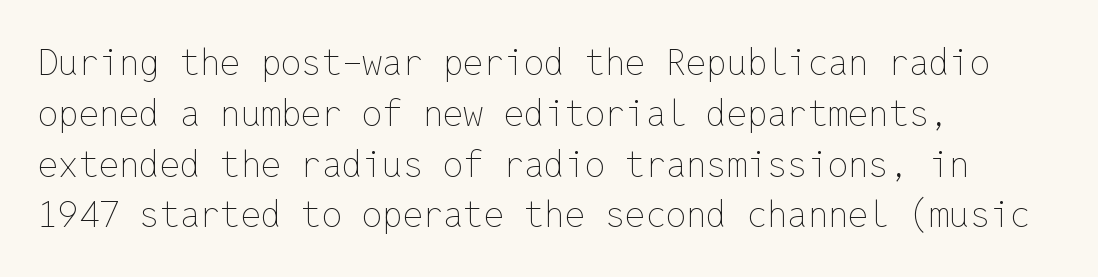
Q: Is the text bold? A: No.
Q: Is the text italic (slanted)? A: No, it is upright.
Q: Is the text underlined? A: No.
Q: How is the paragraph aligned? A: Left-aligned.
Q: Is the spacing between letters normal or unusually wide? A: Normal.
Q: Is the spacing between lines tight, normal or loose? A: Normal.
Q: Width (condensed, normal, or wide)? A: Normal.
Q: Stroke contrast? A: Low.
Q: x-height? A: Medium.
Q: Monospaced? A: Yes.
